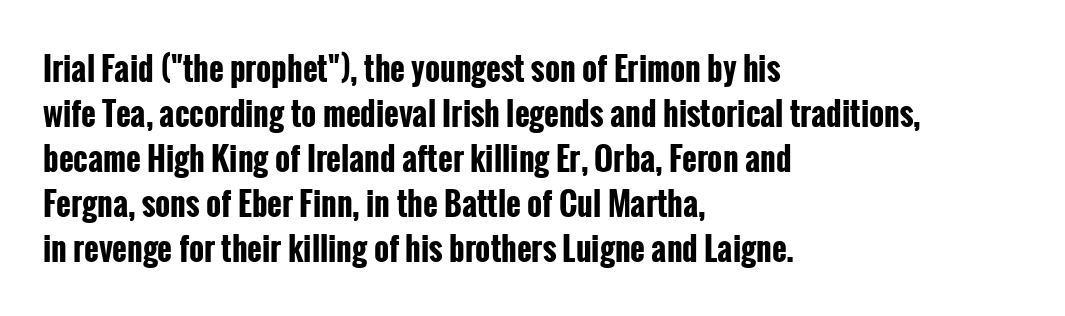
The image shows 32 px bold, condensed sans-serif type, upright; set left-aligned, normal line spacing (1.41x), normal letter spacing, not underlined; low stroke contrast and a medium x-height.
